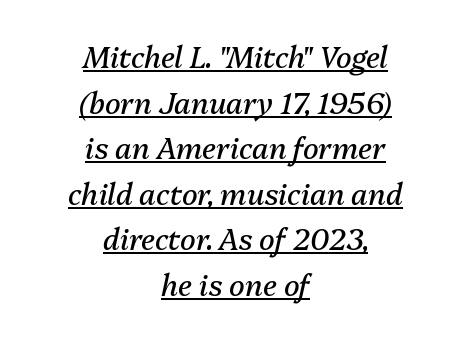
{"italic": "yes", "lean": "right", "slant_degrees": 13, "bold": "no", "weight": "regular", "width": "normal", "stroke_contrast": "medium", "x_height": "medium", "monospaced": "no", "underline": "yes", "align": "center", "line_spacing": "normal", "line_spacing_ratio": 1.57, "letter_spacing": "normal", "letter_spacing_em": 0.0, "glyph_px": 29}
